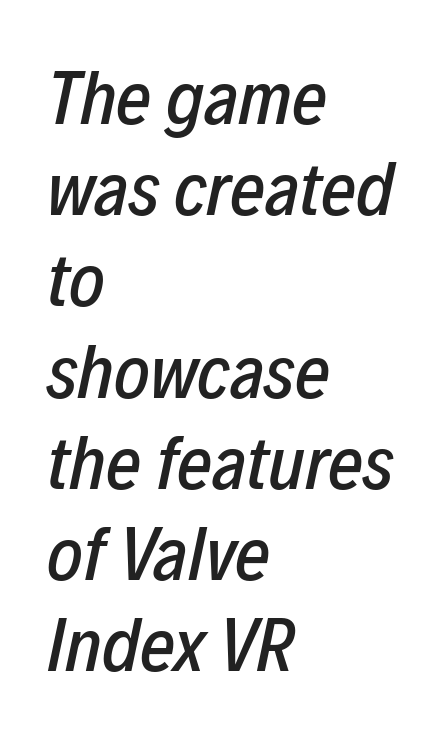
Nobody drew a line under any word here. The whole block is typeset with a tilt. Visually the block forms a straight wall on the left and a jagged coastline on the right. Caption: standard tracking, unaltered. The letters advance in unequal steps, a hallmark of proportional type.
